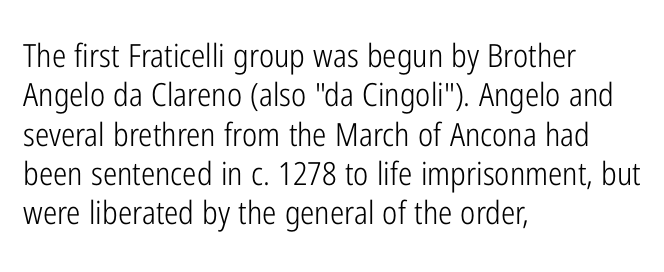
{"serif": "no", "italic": "no", "bold": "no", "weight": "light", "width": "condensed", "stroke_contrast": "low", "x_height": "medium", "monospaced": "no", "underline": "no", "align": "left", "line_spacing_ratio": 1.23, "letter_spacing": "normal", "letter_spacing_em": 0.0, "glyph_px": 32}
